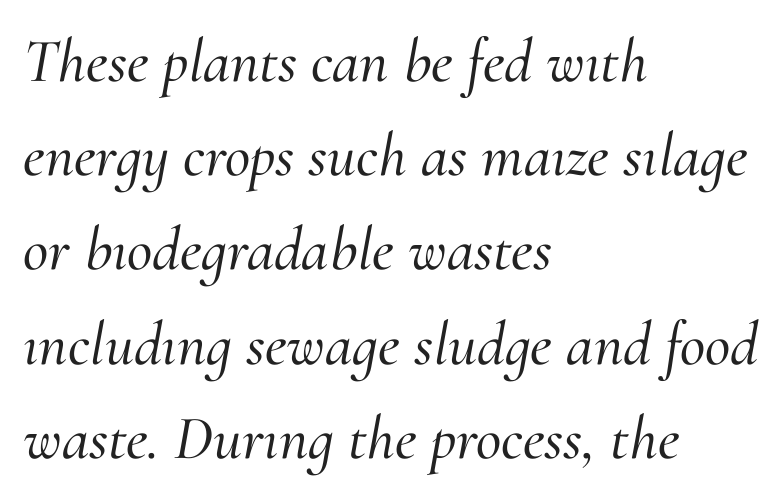
Q: Is the text italic (slanted)? A: Yes, it leans right by about 10 degrees.
Q: Is the typeface a serif or a sans-serif typeface? A: Serif.
Q: Is the text underlined? A: No.
Q: How is the paragraph aligned? A: Left-aligned.
Q: Is the spacing between letters normal or unusually wide? A: Normal.
Q: Is the spacing between lines tight, normal or loose? A: Normal.
Q: Width (condensed, normal, or wide)? A: Normal.
Q: Stroke contrast? A: Medium.
Q: x-height? A: Small.
Q: Monospaced? A: No.
